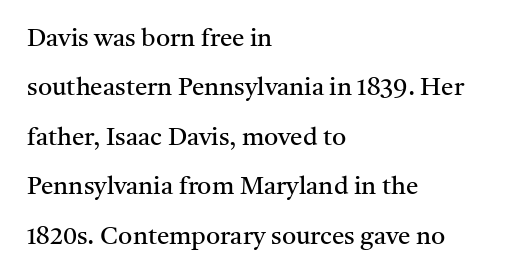
Does the copy run flush right? No — it runs flush left. A quiet, ordinary-to-light weight characterises the typeface. Is there much room between lines? Yes — plenty of vertical air separates them. Letter spacing: default. Nobody drew a line under any word here. Italic? Not at all — the glyphs are vertical.
